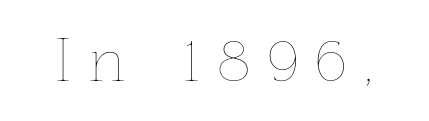
Q: Is the text bold? A: No.
Q: Is the text italic (slanted)? A: No, it is upright.
Q: Is the text underlined? A: No.
Q: Is the spacing between letters normal or unusually wide? A: Unusually wide.
Q: Width (condensed, normal, or wide)? A: Normal.
Q: Stroke contrast? A: Low.
Q: x-height? A: Medium.
Q: Monospaced? A: No.
